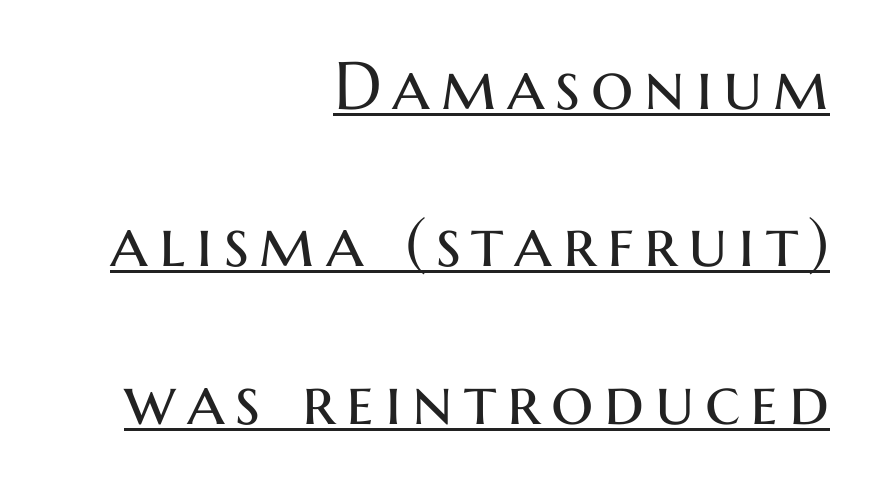
{"serif": "no", "italic": "no", "bold": "no", "weight": "regular", "width": "normal", "stroke_contrast": "medium", "x_height": "medium", "monospaced": "no", "underline": "yes", "align": "right", "line_spacing": "loose", "line_spacing_ratio": 2.35, "glyph_px": 67}
